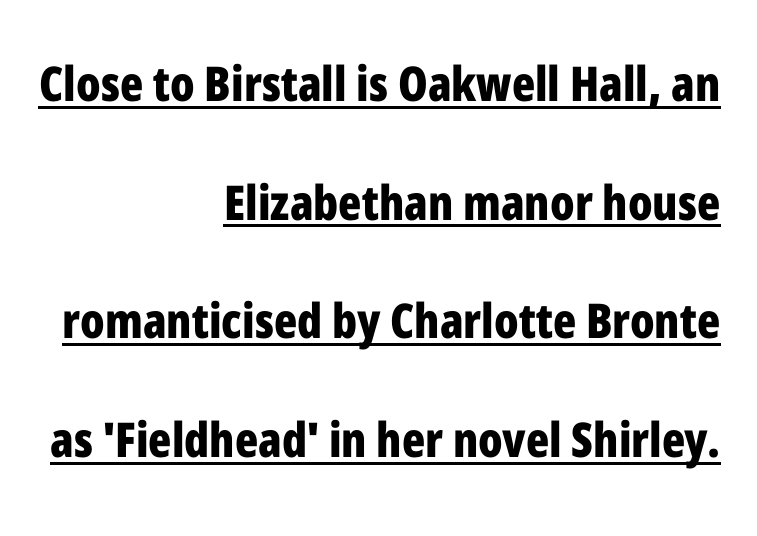
Q: Is the text bold? A: Yes.
Q: Is the text italic (slanted)? A: No, it is upright.
Q: Is the typeface a serif or a sans-serif typeface? A: Sans-serif.
Q: Is the text underlined? A: Yes.
Q: How is the paragraph aligned? A: Right-aligned.
Q: Is the spacing between letters normal or unusually wide? A: Normal.
Q: Is the spacing between lines tight, normal or loose? A: Loose.
Q: Width (condensed, normal, or wide)? A: Condensed.
Q: Stroke contrast? A: Low.
Q: x-height? A: Medium.
Q: Monospaced? A: No.
